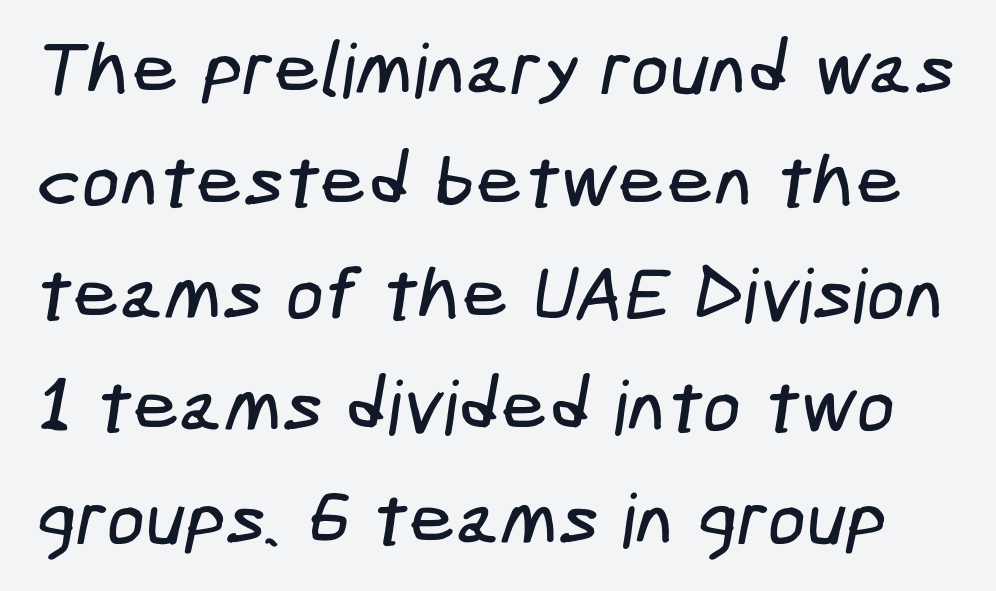
{"serif": "no", "width": "condensed", "stroke_contrast": "low", "x_height": "medium", "underline": "no", "line_spacing": "normal", "line_spacing_ratio": 1.5, "letter_spacing": "normal", "letter_spacing_em": 0.0, "glyph_px": 75}
